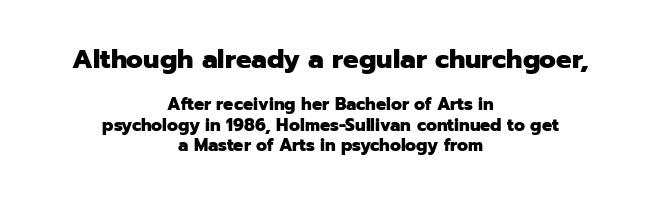
{"italic": "no", "bold": "yes", "underline": "no", "align": "center", "line_spacing_ratio": 1.21, "letter_spacing": "normal", "letter_spacing_em": 0.0, "larger_block": "first", "size_ratio": 1.53, "glyph_px": 26}
